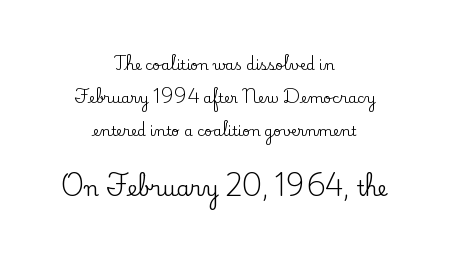
Posture: upright roman. The compositor balanced each line on the midline. Whoever set this chose breathing room over compactness in the vertical rhythm. The words here are not underlined. The face used here appears at its bigger size in the lower chunk. Glyph-to-glyph distance matches everyday printed text.
